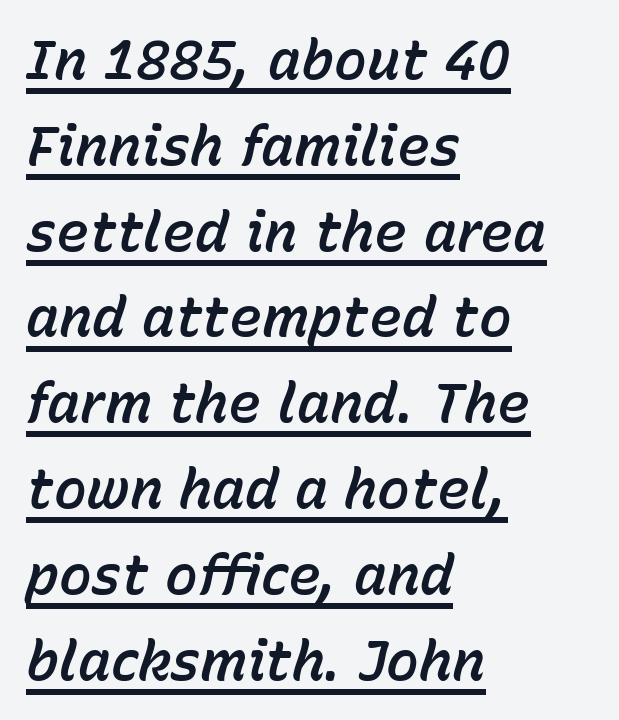
Q: Is the text italic (slanted)? A: Yes, it leans right by about 15 degrees.
Q: Is the text underlined? A: Yes.
Q: How is the paragraph aligned? A: Left-aligned.
Q: Is the spacing between letters normal or unusually wide? A: Normal.
Q: Is the spacing between lines tight, normal or loose? A: Normal.
Q: Width (condensed, normal, or wide)? A: Normal.
Q: Stroke contrast? A: Low.
Q: x-height? A: Medium.
Q: Monospaced? A: No.
